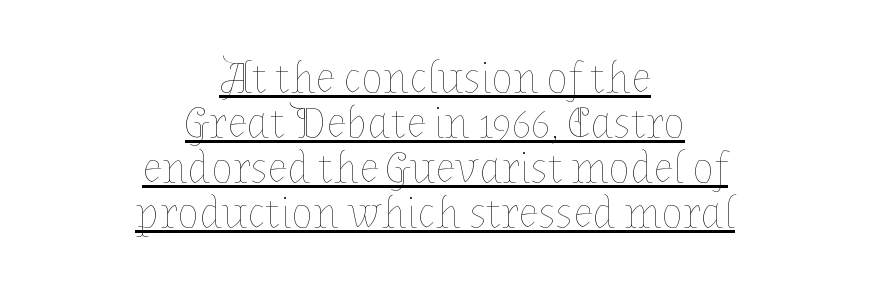
The image shows 45 px thin type, upright; set centered, tight line spacing (1.0x), normal letter spacing, underlined; low stroke contrast and a medium x-height.
